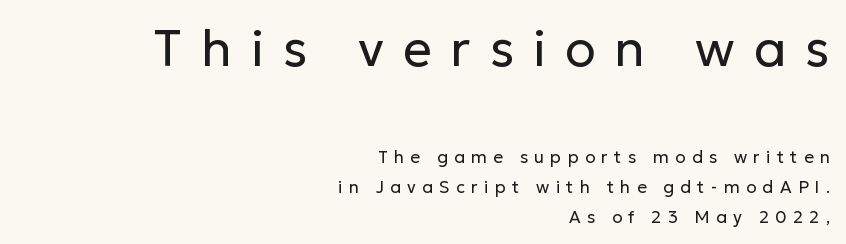
The image shows 51 px regular-weight sans-serif type, upright; set right-aligned, line spacing 1.75x, unusually wide letter spacing (+0.37 em), not underlined; the first (top) block is 3.0x larger; low stroke contrast and a medium x-height.
